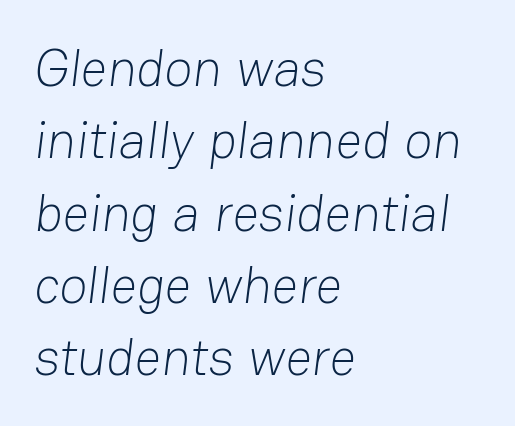
The weight tops out at a normal text grade. The passage shown is typed in a proportional face where columns would drift. Is the block centered? No — it sits flush against the left margin. Regarding leading, the lines here are spaced in the standard way. Has an underline been added? It has not. In terms of letterspacing, this is plain default setting.
